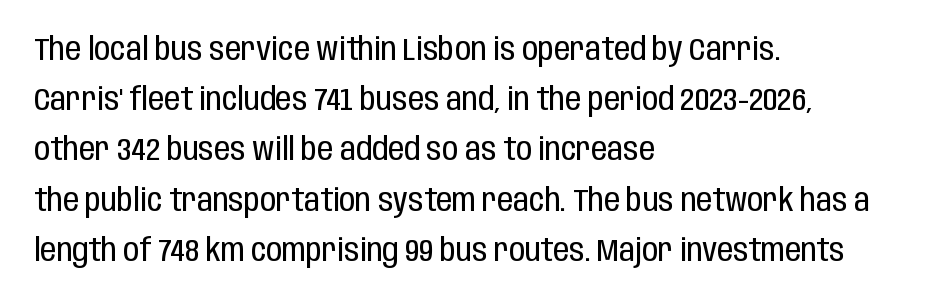
Q: Is the text bold? A: No.
Q: Is the text italic (slanted)? A: No, it is upright.
Q: Is the typeface a serif or a sans-serif typeface? A: Sans-serif.
Q: Is the text underlined? A: No.
Q: How is the paragraph aligned? A: Left-aligned.
Q: Is the spacing between letters normal or unusually wide? A: Normal.
Q: Is the spacing between lines tight, normal or loose? A: Normal.
Q: Width (condensed, normal, or wide)? A: Condensed.
Q: Stroke contrast? A: Low.
Q: x-height? A: Large.
Q: Monospaced? A: No.
